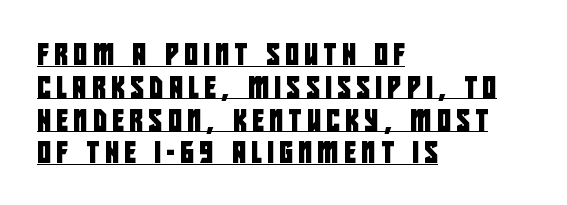
The image shows 21 px text type; set left-aligned, normal line spacing (1.56x), unusually wide letter spacing (+0.27 em), underlined.
